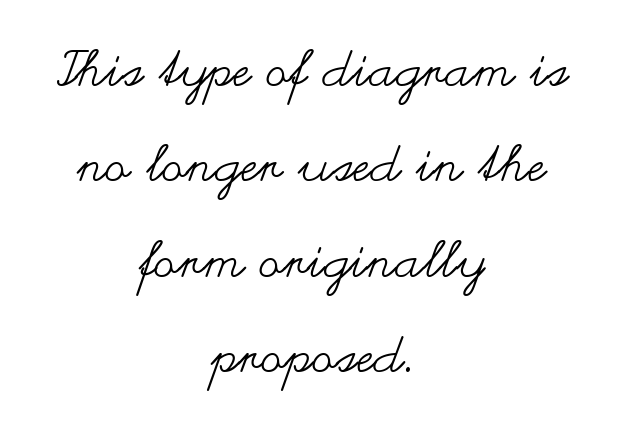
{"bold": "no", "weight": "regular", "width": "wide", "stroke_contrast": "medium", "x_height": "small", "monospaced": "no", "underline": "no", "align": "center", "line_spacing": "loose", "line_spacing_ratio": 1.91, "letter_spacing": "normal", "letter_spacing_em": 0.0, "glyph_px": 50}
